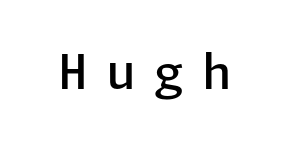
The image shows 48 px semibold sans-serif type, upright; set unusually wide letter spacing (+0.38 em), not underlined; low stroke contrast and a medium x-height.
